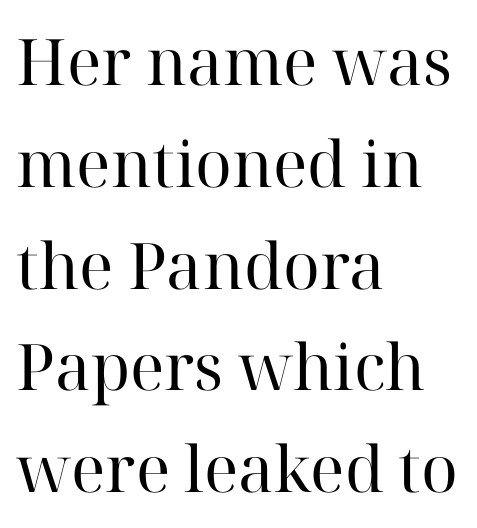
The image shows 64 px regular-weight serif type, upright; set left-aligned, normal line spacing (1.59x), normal letter spacing, not underlined; high stroke contrast and a medium x-height.
